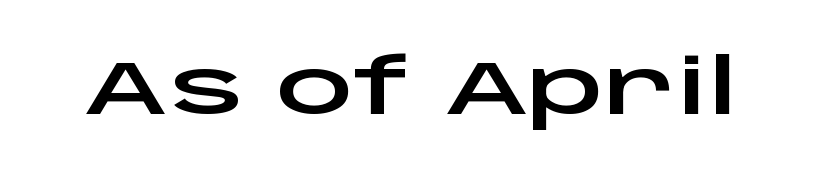
Q: Is the text italic (slanted)? A: No, it is upright.
Q: Is the typeface a serif or a sans-serif typeface? A: Sans-serif.
Q: Is the text underlined? A: No.
Q: Is the spacing between letters normal or unusually wide? A: Normal.
Q: Width (condensed, normal, or wide)? A: Wide.
Q: Stroke contrast? A: Low.
Q: x-height? A: Large.
Q: Monospaced? A: No.
